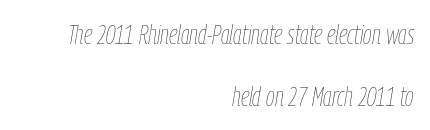
{"italic": "yes", "lean": "right", "slant_degrees": 9, "bold": "no", "weight": "thin", "width": "condensed", "stroke_contrast": "low", "x_height": "medium", "monospaced": "no", "underline": "no", "align": "right", "line_spacing": "loose", "line_spacing_ratio": 2.23, "letter_spacing": "normal", "letter_spacing_em": 0.0, "glyph_px": 28}
